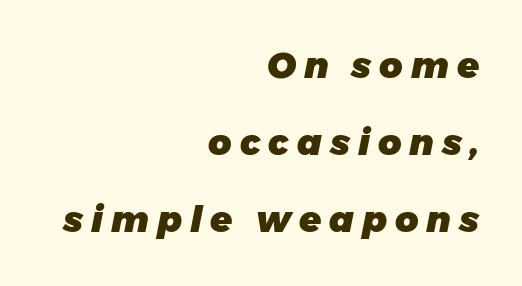
Emphasis by weight is at full strength: bold. Visually the block forms a straight wall on the right and a jagged coastline on the left. Does the leading feel generous? Absolutely, it's lavish. Think of a printed novel: that variable character pitch is what you see here.
